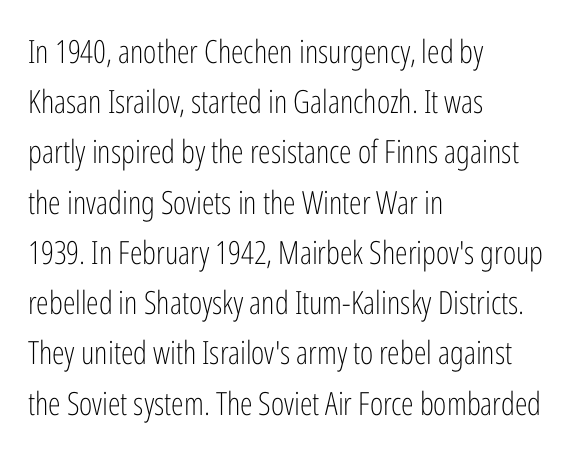
The image shows 32 px light, condensed sans-serif type, upright; set left-aligned, normal line spacing (1.57x), normal letter spacing, not underlined; low stroke contrast and a medium x-height.
